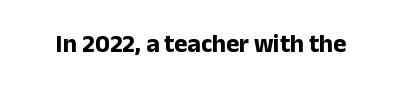
{"italic": "no", "bold": "yes", "underline": "no", "letter_spacing": "normal", "letter_spacing_em": 0.0, "glyph_px": 25}
